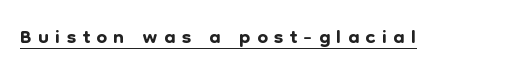
{"serif": "no", "italic": "no", "width": "normal", "stroke_contrast": "low", "x_height": "medium", "monospaced": "no", "underline": "yes", "letter_spacing": "wide", "letter_spacing_em": 0.2, "glyph_px": 31}
